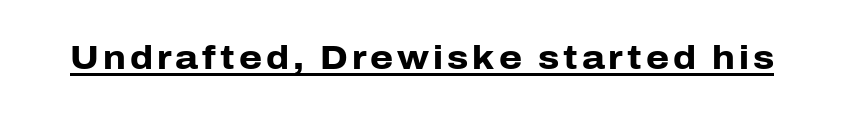
Do the characters align in a grid? No, the font is proportional. The type family on display is of the sans-serif kind. Like a heading marked for emphasis, these lines bear an underscore. These words are printed bold, with thick strokes throughout. Tall strokes in this sample are plumb rather than angled.
